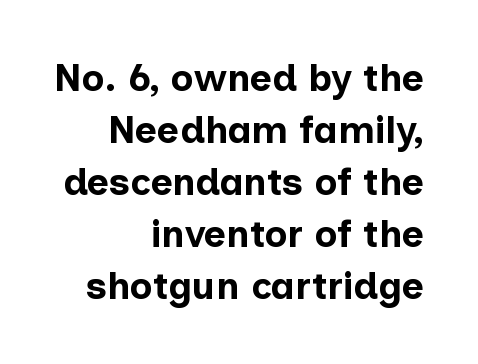
{"serif": "no", "italic": "no", "bold": "yes", "weight": "bold", "width": "normal", "stroke_contrast": "low", "x_height": "medium", "monospaced": "no", "underline": "no", "align": "right", "line_spacing": "normal", "line_spacing_ratio": 1.37, "letter_spacing": "normal", "letter_spacing_em": 0.0, "glyph_px": 38}
